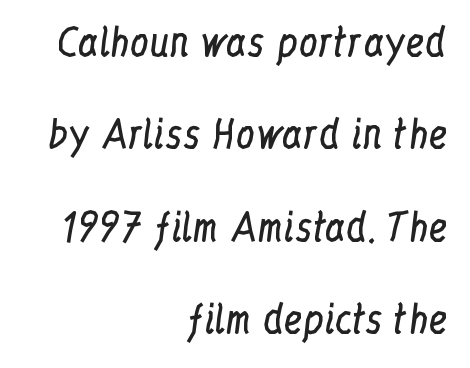
The image shows 38 px regular-weight, condensed serif type; set right-aligned, loose line spacing (2.43x), normal letter spacing, not underlined; low stroke contrast and a medium x-height.
